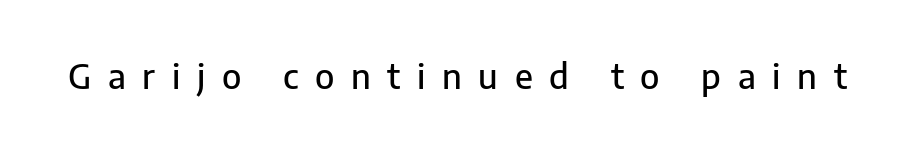
{"serif": "no", "italic": "no", "width": "normal", "stroke_contrast": "low", "x_height": "medium", "monospaced": "no", "underline": "no", "letter_spacing": "wide", "letter_spacing_em": 0.49, "glyph_px": 34}
